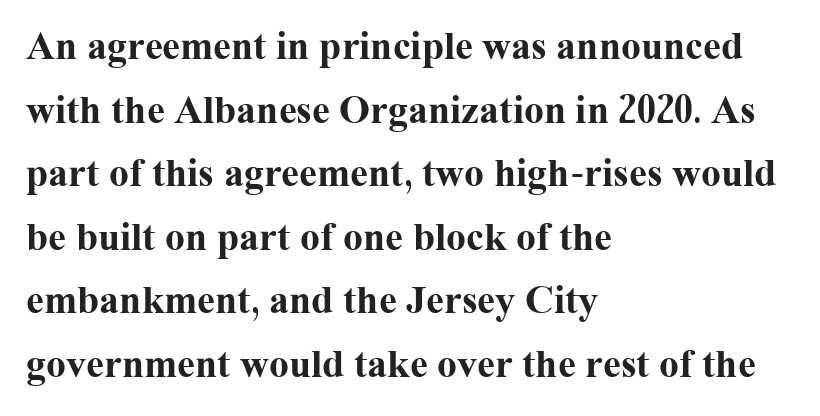
The face used here is proportionally spaced, like ordinary book or web type. The vertical gap from one line to the next is medium. The letterforms sit shoulder to shoulder at normal distance. The compositor pushed each line to the left boundary. Weight check: bold — yes, fully.
